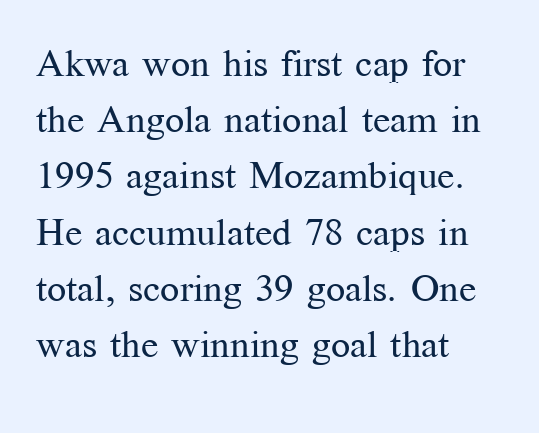
{"serif": "yes", "italic": "no", "bold": "no", "weight": "regular", "width": "normal", "stroke_contrast": "medium", "x_height": "medium", "monospaced": "no", "underline": "no", "align": "left", "line_spacing": "normal", "line_spacing_ratio": 1.48, "letter_spacing": "normal", "letter_spacing_em": 0.0, "glyph_px": 38}
